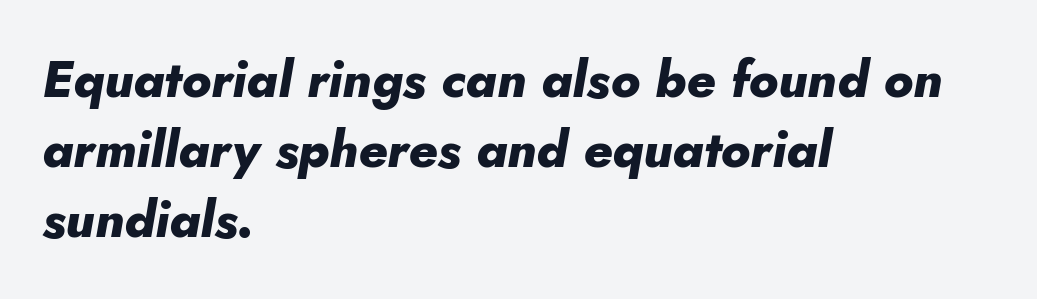
{"italic": "yes", "lean": "right", "slant_degrees": 10, "bold": "yes", "weight": "heavy", "width": "normal", "stroke_contrast": "low", "x_height": "small", "monospaced": "no", "underline": "no", "align": "left", "line_spacing": "normal", "line_spacing_ratio": 1.37, "letter_spacing": "normal", "letter_spacing_em": 0.0, "glyph_px": 51}
